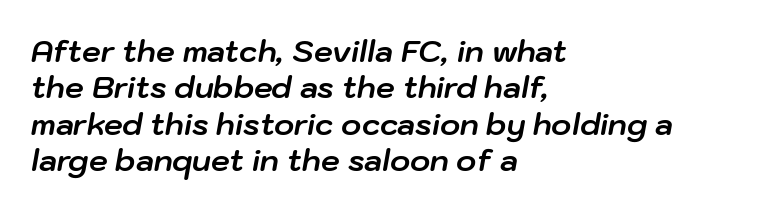
These lines stack with their left ends in a neat column. What weight is shown? A full bold with thick strokes. Is this a fixed-width face? No — the glyphs have proportional, varying widths. There's an unmistakable incline to the writing here. Compared with typical body copy, the letter spacing here is the same. A bare baseline throughout the passage.
